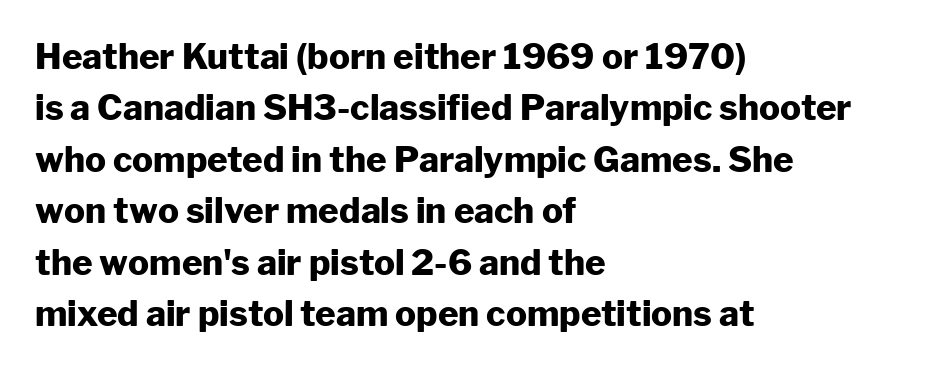
Each letter's strokes conclude bluntly, with no projecting serifs. Do the characters align in a grid? No, the font is proportional. The paragraph shown leans on its left margin. Each word holds together tightly as a unit, with standard inter-letter gaps. Unmarked baselines from the first word to the last. Quick note: not italic, upright.
